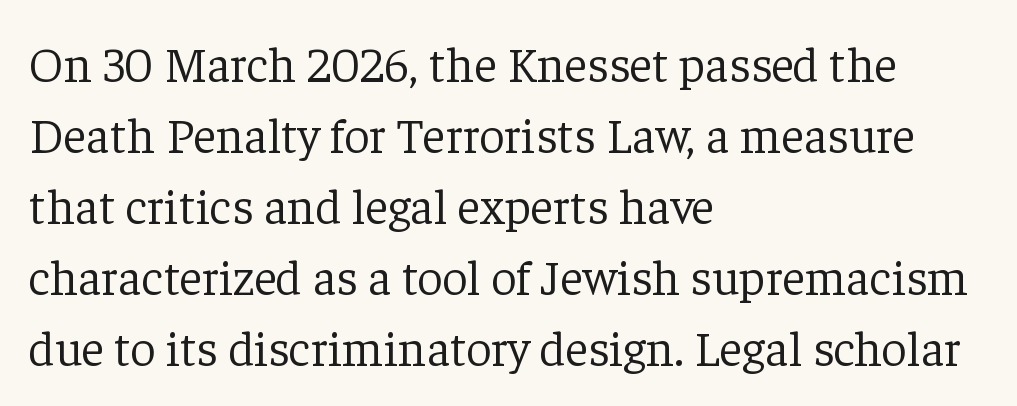
Q: Is the text bold? A: No.
Q: Is the text italic (slanted)? A: No, it is upright.
Q: Is the typeface a serif or a sans-serif typeface? A: Serif.
Q: Is the text underlined? A: No.
Q: How is the paragraph aligned? A: Left-aligned.
Q: Is the spacing between letters normal or unusually wide? A: Normal.
Q: Is the spacing between lines tight, normal or loose? A: Normal.
Q: Width (condensed, normal, or wide)? A: Normal.
Q: Stroke contrast? A: Low.
Q: x-height? A: Medium.
Q: Monospaced? A: No.
